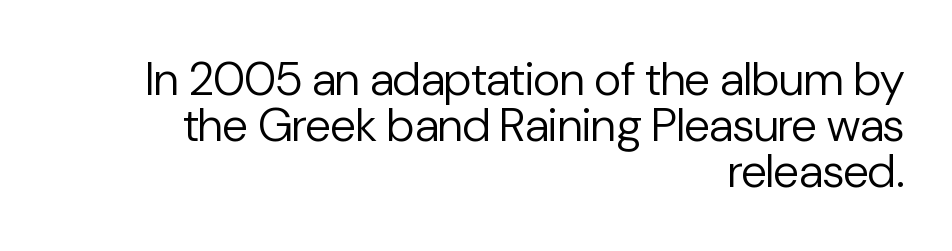
The image shows 47 px regular-weight sans-serif type, upright; set right-aligned, tight line spacing (0.98x), normal letter spacing, not underlined; low stroke contrast and a medium x-height.
